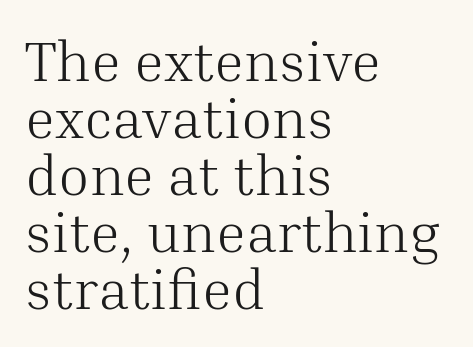
The image shows 57 px light serif type, upright; set left-aligned, tight line spacing (1.0x), normal letter spacing, not underlined; medium stroke contrast and a medium x-height.
